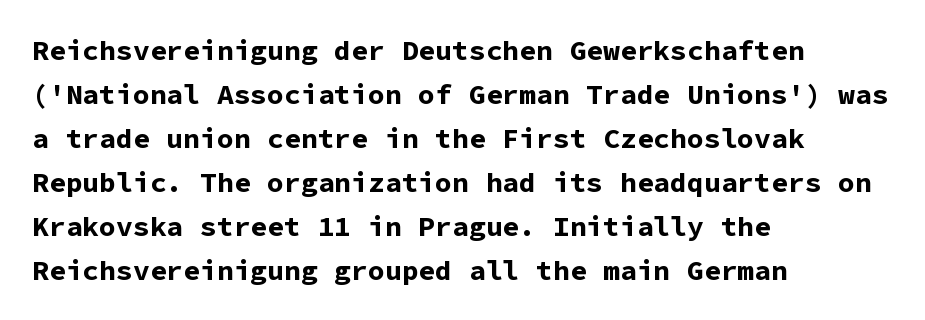
Q: Is the text bold? A: Yes.
Q: Is the text italic (slanted)? A: No, it is upright.
Q: Is the typeface a serif or a sans-serif typeface? A: Sans-serif.
Q: Is the text underlined? A: No.
Q: How is the paragraph aligned? A: Left-aligned.
Q: Is the spacing between letters normal or unusually wide? A: Normal.
Q: Is the spacing between lines tight, normal or loose? A: Normal.
Q: Width (condensed, normal, or wide)? A: Normal.
Q: Stroke contrast? A: Low.
Q: x-height? A: Medium.
Q: Monospaced? A: Yes.
